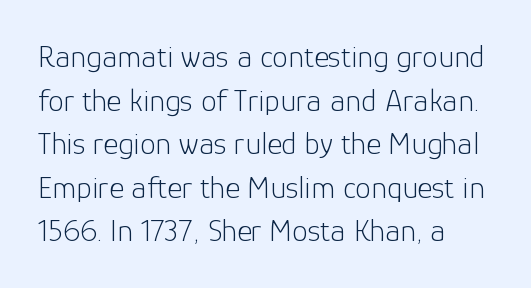
{"serif": "no", "italic": "no", "bold": "no", "weight": "light", "width": "normal", "stroke_contrast": "low", "x_height": "medium", "monospaced": "no", "underline": "no", "align": "left", "line_spacing": "normal", "line_spacing_ratio": 1.36, "letter_spacing": "normal", "letter_spacing_em": 0.0, "glyph_px": 32}
